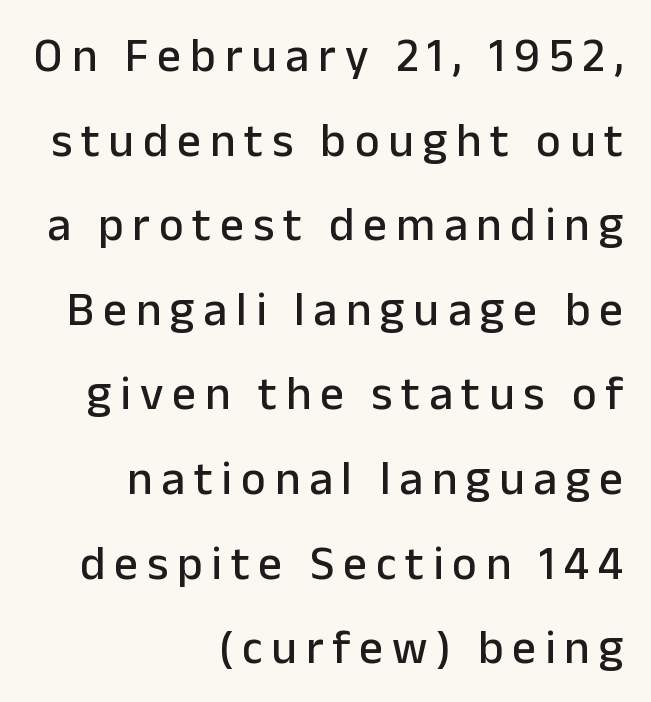
{"serif": "no", "italic": "no", "width": "normal", "stroke_contrast": "low", "x_height": "medium", "monospaced": "no", "underline": "no", "align": "right", "line_spacing_ratio": 1.8, "glyph_px": 47}
